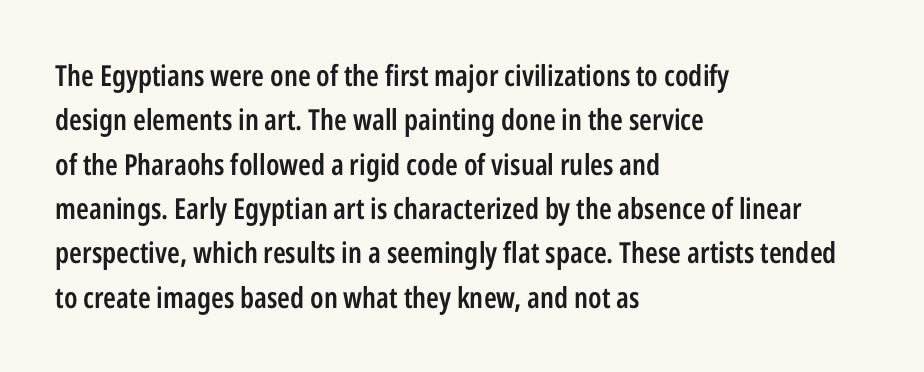
Honestly, the letter spacing is just normal — you wouldn't notice it. The font family rendered here belongs to the sans-serif group. Semibold letterforms, between regular and bold. Posture: straight, roman, zero tilt. Which margin do the lines hug? The left one — the right edge is uneven.
